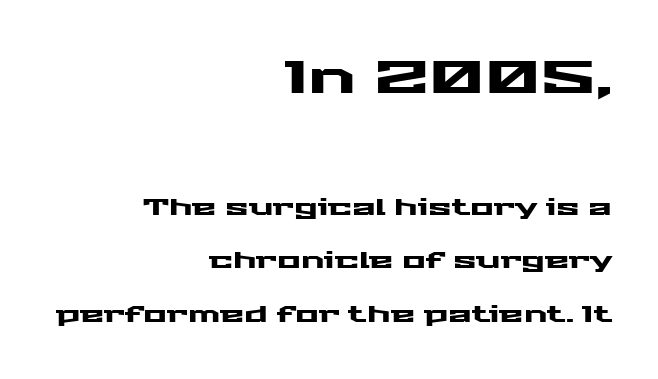
{"serif": "no", "italic": "no", "width": "wide", "stroke_contrast": "medium", "x_height": "medium", "monospaced": "no", "underline": "no", "align": "right", "line_spacing": "loose", "line_spacing_ratio": 2.44, "letter_spacing": "normal", "letter_spacing_em": 0.0, "larger_block": "first", "size_ratio": 2.05, "glyph_px": 45}
